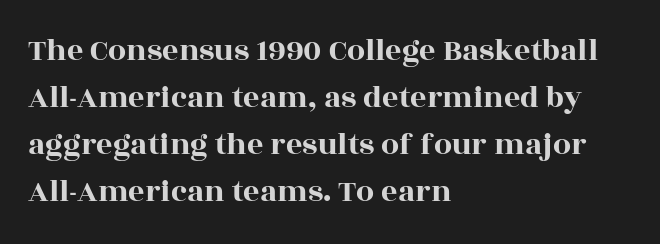
The image shows 32 px wide serif type, upright; set left-aligned, normal line spacing (1.47x), normal letter spacing, not underlined; a large x-height.
